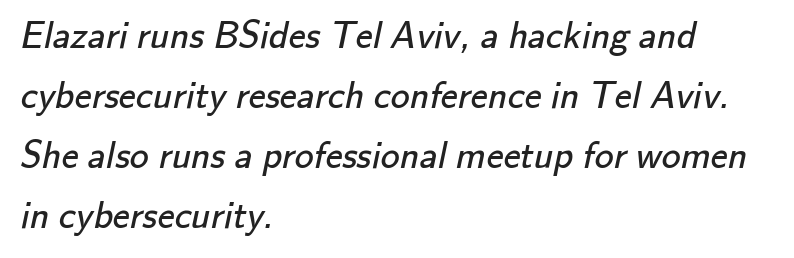
Q: Is the text bold? A: No.
Q: Is the typeface a serif or a sans-serif typeface? A: Sans-serif.
Q: Is the text underlined? A: No.
Q: How is the paragraph aligned? A: Left-aligned.
Q: Is the spacing between letters normal or unusually wide? A: Normal.
Q: Is the spacing between lines tight, normal or loose? A: Normal.
Q: Width (condensed, normal, or wide)? A: Normal.
Q: Stroke contrast? A: Low.
Q: x-height? A: Small.
Q: Monospaced? A: No.
